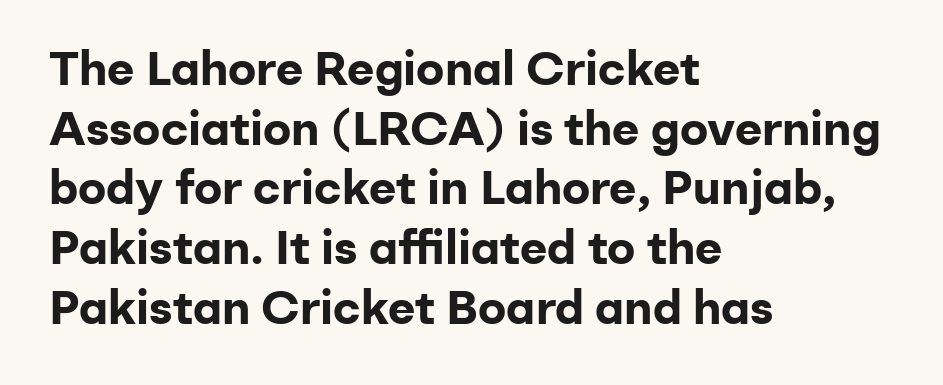
The image shows 47 px bold sans-serif type, upright; set left-aligned, normal line spacing (1.27x), normal letter spacing, not underlined; low stroke contrast and a medium x-height.
